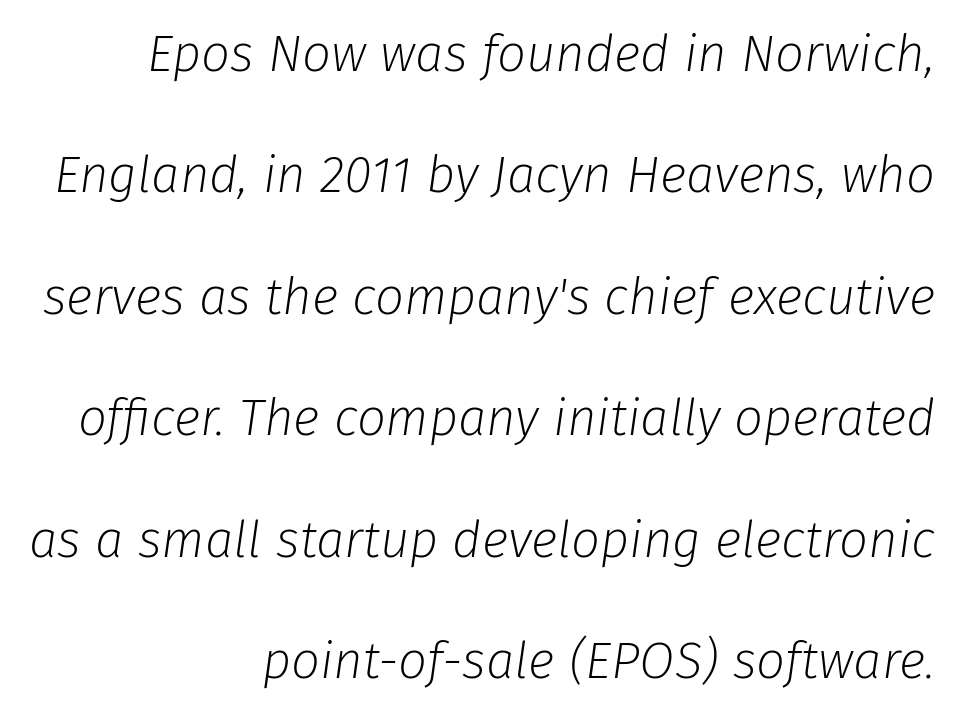
The line texture is even and compact thanks to regular tracking. Unbolded letterforms with no extra heft. This sample has the flowing, uneven cadence of proportional lettering. Students, observe: this is what heavily led, spacious text looks like.
